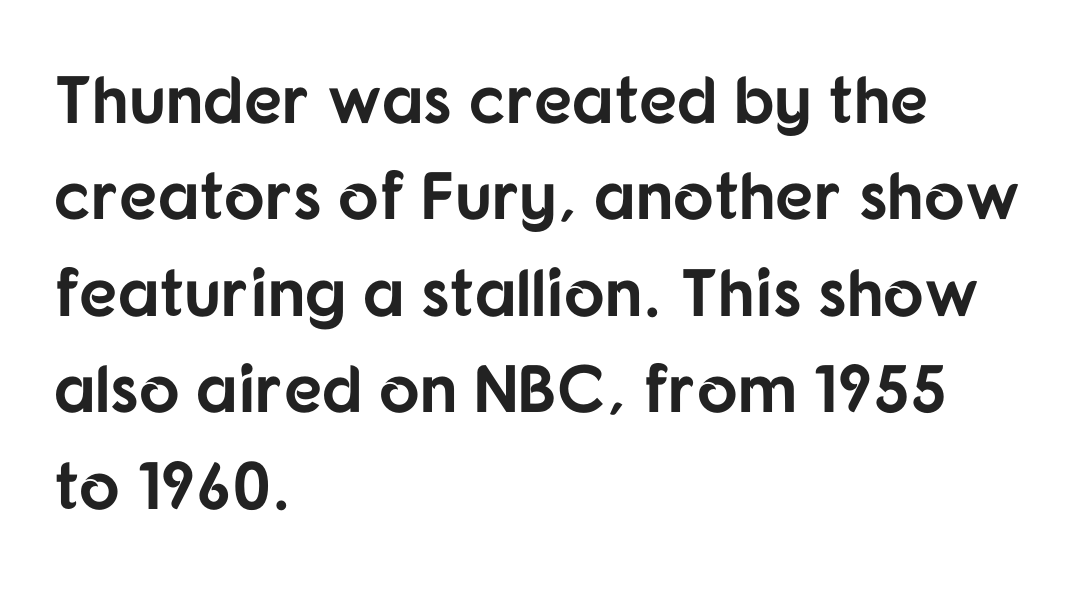
The gap between lines stays unmarked. How would I describe the line gaps? Plain and ordinary. These lines are composed in type without serifs. Varying glyph widths throughout — classic text-font behaviour.
